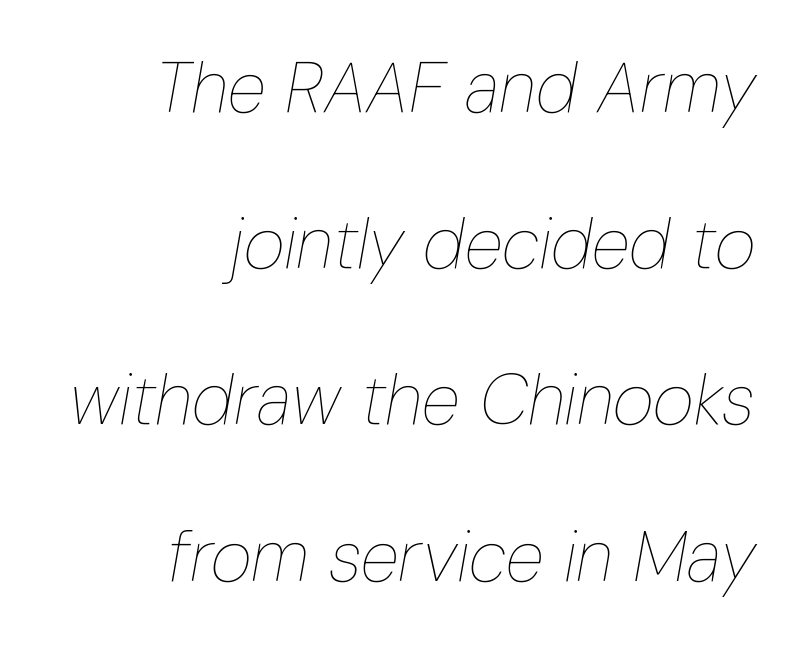
{"italic": "yes", "lean": "right", "slant_degrees": 10, "bold": "no", "weight": "thin", "width": "condensed", "stroke_contrast": "low", "x_height": "medium", "monospaced": "no", "underline": "no", "align": "right", "line_spacing": "loose", "line_spacing_ratio": 2.2, "letter_spacing": "normal", "letter_spacing_em": 0.0, "glyph_px": 71}
